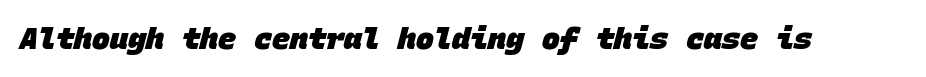
Classification — sans serif. Do the characters align in a grid? Yes, the font is monospaced. In terms of weight, the rendering is a true, heavy bold. The type is set solid horizontally, with unmodified tracking.
